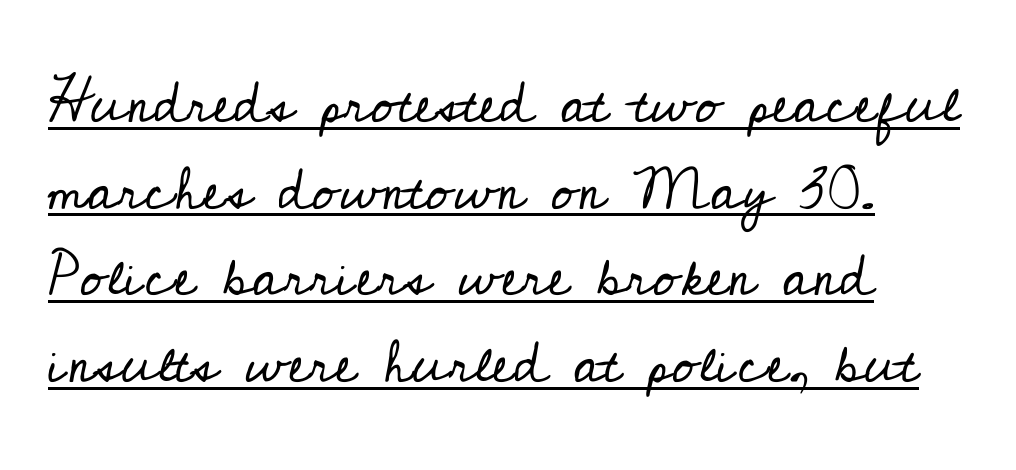
Q: Is the text bold? A: No.
Q: Is the text italic (slanted)? A: Yes.
Q: Is the typeface a serif or a sans-serif typeface? A: Serif.
Q: Is the text underlined? A: Yes.
Q: How is the paragraph aligned? A: Left-aligned.
Q: Is the spacing between letters normal or unusually wide? A: Normal.
Q: Is the spacing between lines tight, normal or loose? A: Normal.
Q: Width (condensed, normal, or wide)? A: Normal.
Q: Stroke contrast? A: Low.
Q: x-height? A: Small.
Q: Monospaced? A: No.
